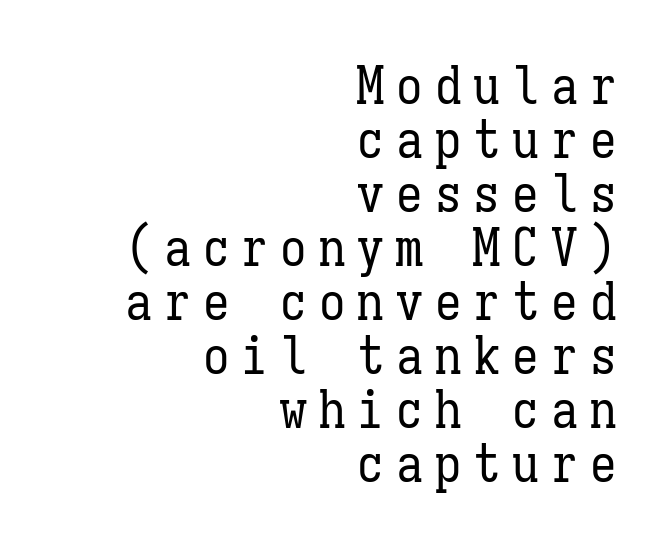
{"italic": "no", "bold": "no", "weight": "regular", "width": "condensed", "stroke_contrast": "low", "x_height": "medium", "monospaced": "yes", "underline": "no", "align": "right", "line_spacing": "tight", "line_spacing_ratio": 1.02, "letter_spacing": "wide", "letter_spacing_em": 0.23, "glyph_px": 53}
